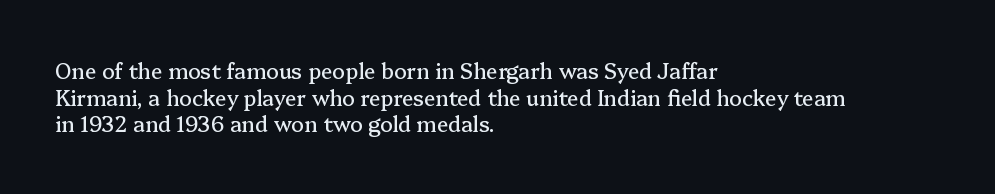
The image shows 21 px text type, upright; set left-aligned, normal line spacing (1.27x), normal letter spacing, not underlined.
